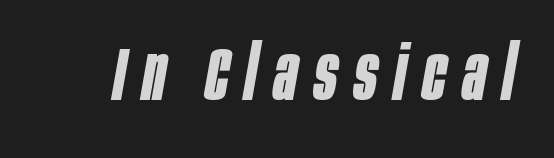
Character widths vary here, with narrow letters taking less room than wide ones. Compared with typical body copy, the letter spacing here is much looser. Letters rest on an invisible, unmarked baseline. The passage shown leans; its letterforms are oblique. As a designer I'd log this as weight 700, bold.
